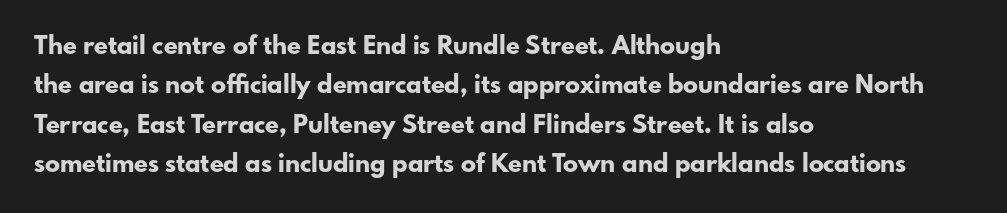
Evenly set lines give the paragraph a standard silhouette. Glance below the letters and you will spot only blank space. Typeset ragged right — the left edge is the straight one. This sample uses plain, unmodified letter spacing. Style check: upright. I'd describe the lettering as bold — thick and assertive.
